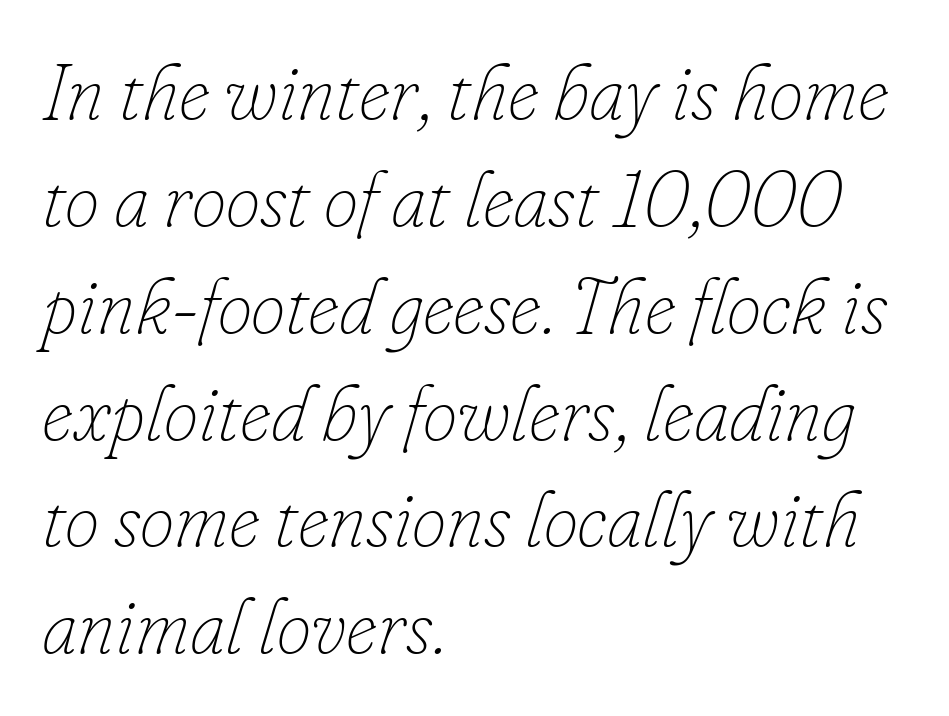
Q: Is the text bold? A: No.
Q: Is the text italic (slanted)? A: Yes, it leans right by about 16 degrees.
Q: Is the text underlined? A: No.
Q: How is the paragraph aligned? A: Left-aligned.
Q: Is the spacing between letters normal or unusually wide? A: Normal.
Q: Is the spacing between lines tight, normal or loose? A: Normal.
Q: Width (condensed, normal, or wide)? A: Normal.
Q: Stroke contrast? A: Low.
Q: x-height? A: Small.
Q: Monospaced? A: No.
